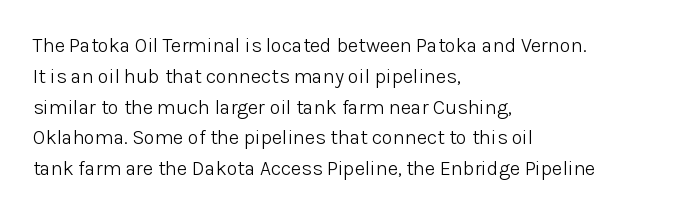
Unmarked baselines from the first word to the last. Between one letter and the next there's only the usual sliver of space. Left-aligned paragraph, ragged on the right. Compared with typical paragraphs, the rows here are spaced about the same. It's the straight-up-and-down kind of type.
